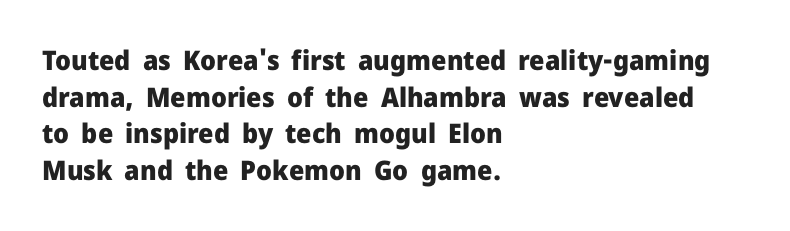
Q: Is the text bold? A: Yes.
Q: Is the text italic (slanted)? A: No, it is upright.
Q: Is the text underlined? A: No.
Q: How is the paragraph aligned? A: Left-aligned.
Q: Is the spacing between letters normal or unusually wide? A: Normal.
Q: Is the spacing between lines tight, normal or loose? A: Normal.
